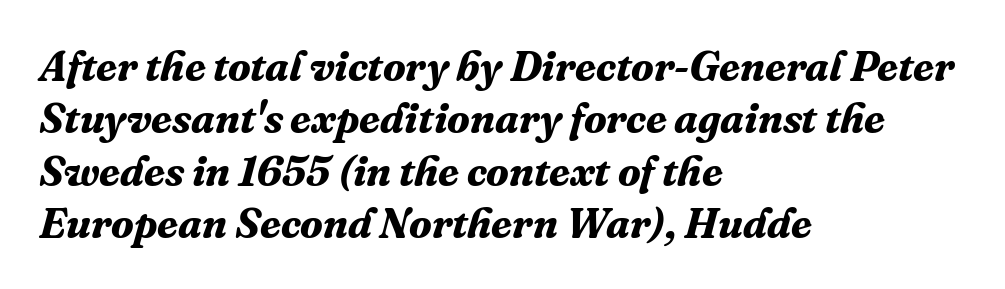
Inter-character spacing is left at the font's built-in metrics. The letters are slanted; this is an italic face. Layout note: lines flush left. Stroke terminals: seriffed. The rendering uses natural spacing where letterforms have individual widths. Pretty heavy lettering here — definitely bold.
